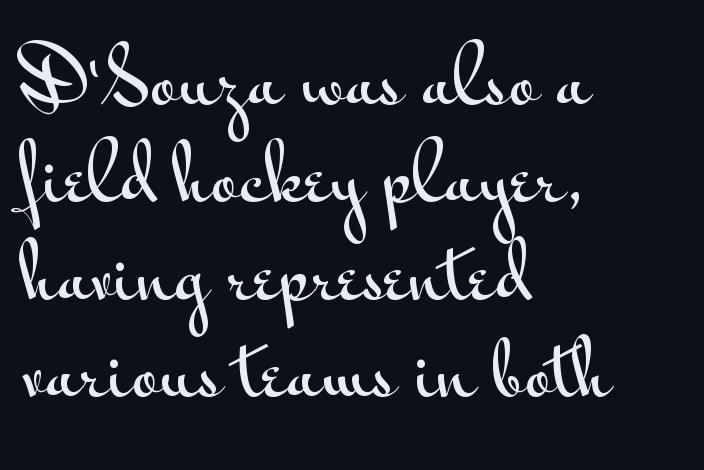
Q: Is the typeface a serif or a sans-serif typeface? A: Sans-serif.
Q: Is the text underlined? A: No.
Q: How is the paragraph aligned? A: Left-aligned.
Q: Is the spacing between letters normal or unusually wide? A: Normal.
Q: Is the spacing between lines tight, normal or loose? A: Normal.
Q: Width (condensed, normal, or wide)? A: Wide.
Q: Stroke contrast? A: Medium.
Q: x-height? A: Small.
Q: Monospaced? A: No.
